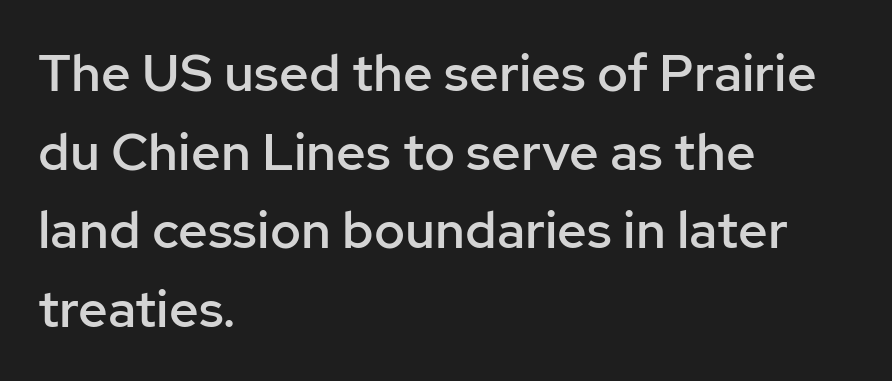
The image shows 52 px semibold sans-serif type, upright; set left-aligned, normal line spacing (1.51x), normal letter spacing, not underlined; low stroke contrast and a medium x-height.
